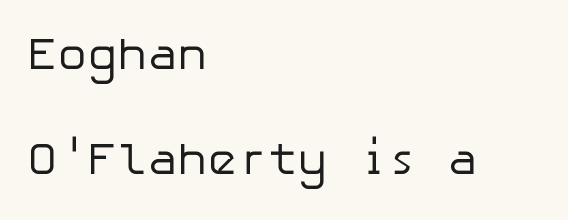
{"serif": "no", "italic": "no", "bold": "no", "weight": "regular", "width": "normal", "stroke_contrast": "low", "x_height": "medium", "underline": "no", "align": "left", "line_spacing": "loose", "line_spacing_ratio": 2.33, "letter_spacing": "normal", "letter_spacing_em": 0.0, "glyph_px": 45}
